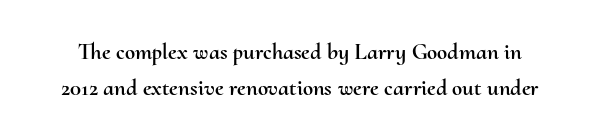
{"italic": "no", "underline": "no", "line_spacing": "normal", "line_spacing_ratio": 1.55, "letter_spacing": "normal", "letter_spacing_em": 0.0, "glyph_px": 23}
